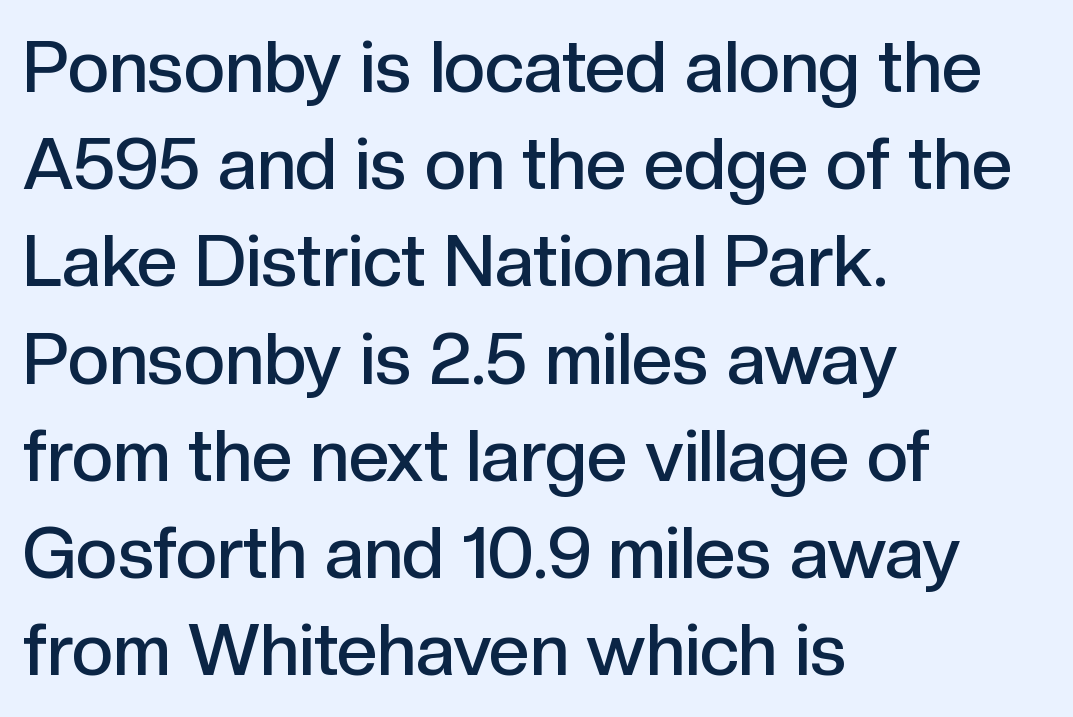
The image shows 72 px semibold sans-serif type, upright; set left-aligned, normal line spacing (1.35x), normal letter spacing, not underlined; a medium x-height.
